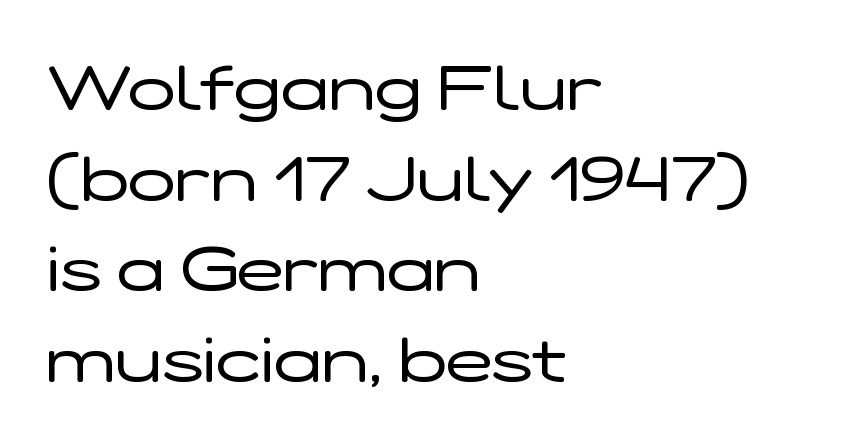
{"serif": "no", "italic": "no", "bold": "no", "weight": "regular", "width": "wide", "stroke_contrast": "low", "x_height": "medium", "monospaced": "no", "underline": "no", "align": "left", "line_spacing": "normal", "line_spacing_ratio": 1.44, "letter_spacing": "normal", "letter_spacing_em": 0.0, "glyph_px": 63}
